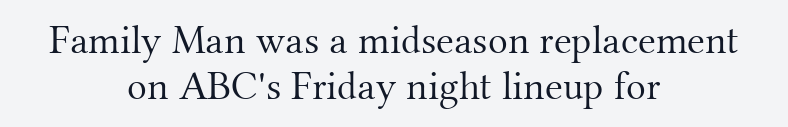
These lines are centered, leaving both edges ragged. A typesetter would call this proportional, since set widths differ per character. Rule under the text: the space is simply empty. This is roman type, the default non-slanted kind.
